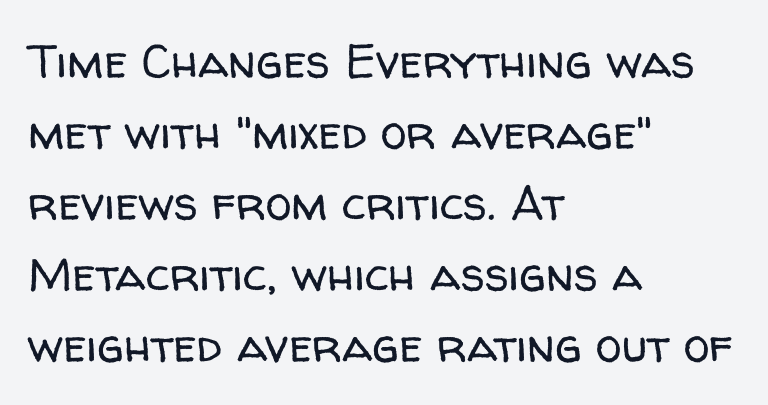
{"serif": "no", "italic": "no", "bold": "no", "weight": "regular", "width": "normal", "stroke_contrast": "low", "x_height": "medium", "monospaced": "no", "underline": "no", "align": "left", "line_spacing": "normal", "line_spacing_ratio": 1.51, "letter_spacing": "normal", "letter_spacing_em": 0.0, "glyph_px": 47}
